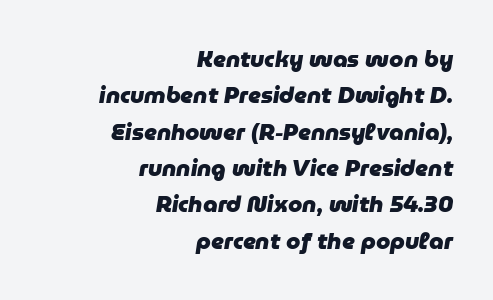
The image shows 23 px bold type, italic (leaning right); set right-aligned, normal line spacing (1.58x), normal letter spacing, not underlined.
